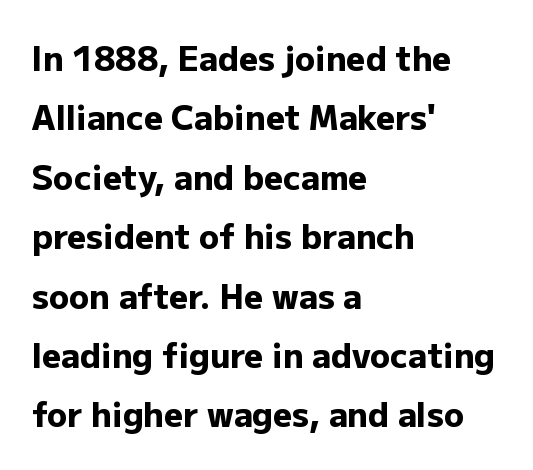
{"serif": "no", "italic": "no", "bold": "yes", "weight": "heavy", "width": "normal", "stroke_contrast": "low", "x_height": "medium", "monospaced": "no", "underline": "no", "align": "left", "line_spacing_ratio": 1.8, "letter_spacing": "normal", "letter_spacing_em": 0.0, "glyph_px": 33}
